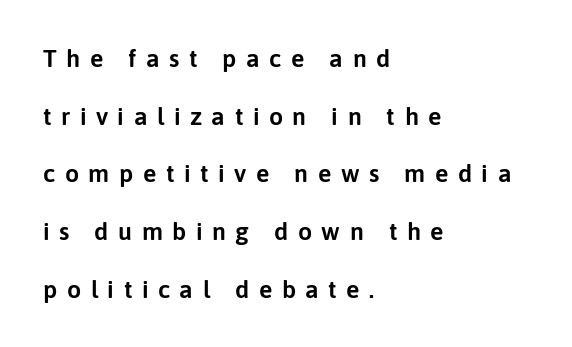
{"italic": "no", "underline": "no", "align": "left", "line_spacing": "loose", "line_spacing_ratio": 2.31, "letter_spacing": "wide", "letter_spacing_em": 0.38, "glyph_px": 25}
